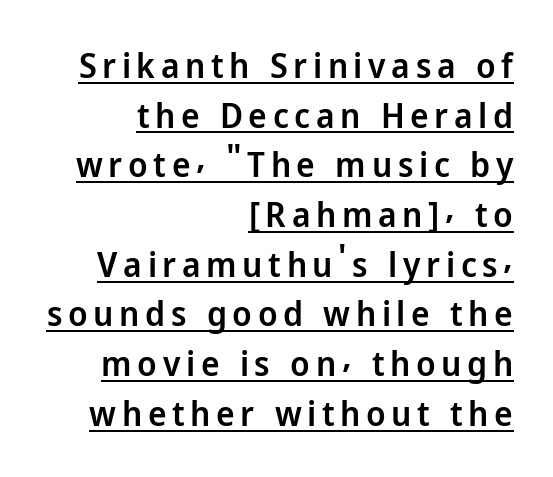
Vertically, the passage feels balanced, rows spaced as you'd expect. Students, observe the line beneath the letters — that is underlining. Leftover space on each line is placed entirely before the opening word. You could not count columns in this text — the font is proportionally spaced. Are there feet on the stems? There aren't — it's a sans. Does the weight exceed regular? Yes, but only to semibold.
